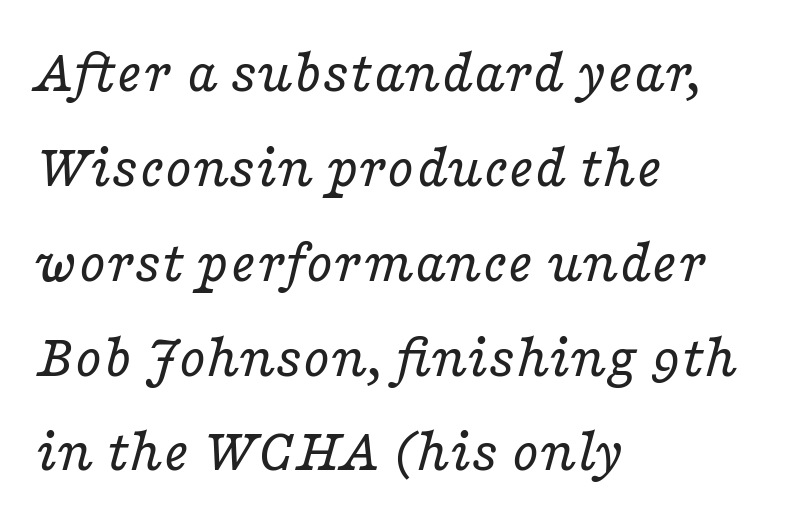
Q: Is the text bold? A: No.
Q: Is the text italic (slanted)? A: Yes, it leans right by about 16 degrees.
Q: Is the typeface a serif or a sans-serif typeface? A: Serif.
Q: Is the text underlined? A: No.
Q: How is the paragraph aligned? A: Left-aligned.
Q: Is the spacing between letters normal or unusually wide? A: Normal.
Q: Is the spacing between lines tight, normal or loose? A: Normal.
Q: Width (condensed, normal, or wide)? A: Wide.
Q: Stroke contrast? A: Low.
Q: x-height? A: Medium.
Q: Monospaced? A: No.
